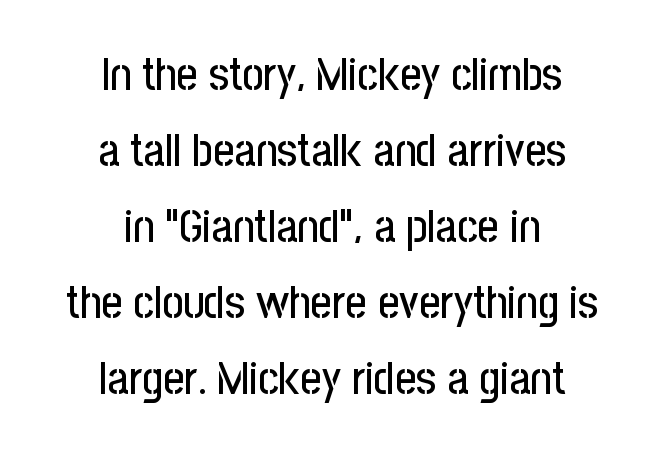
Q: Is the text italic (slanted)? A: No, it is upright.
Q: Is the typeface a serif or a sans-serif typeface? A: Sans-serif.
Q: Is the text underlined? A: No.
Q: How is the paragraph aligned? A: Centered.
Q: Is the spacing between letters normal or unusually wide? A: Normal.
Q: Is the spacing between lines tight, normal or loose? A: Normal.
Q: Width (condensed, normal, or wide)? A: Condensed.
Q: Stroke contrast? A: Low.
Q: x-height? A: Medium.
Q: Monospaced? A: No.
